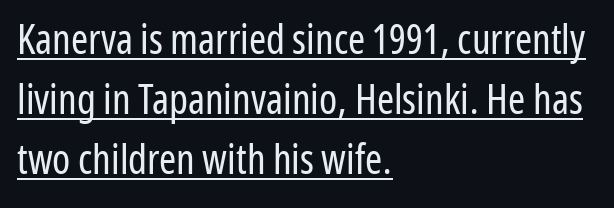
Q: Is the text bold? A: No.
Q: Is the text italic (slanted)? A: No, it is upright.
Q: Is the typeface a serif or a sans-serif typeface? A: Sans-serif.
Q: Is the text underlined? A: Yes.
Q: How is the paragraph aligned? A: Left-aligned.
Q: Is the spacing between letters normal or unusually wide? A: Normal.
Q: Is the spacing between lines tight, normal or loose? A: Normal.
Q: Width (condensed, normal, or wide)? A: Condensed.
Q: Stroke contrast? A: Low.
Q: x-height? A: Medium.
Q: Monospaced? A: No.
